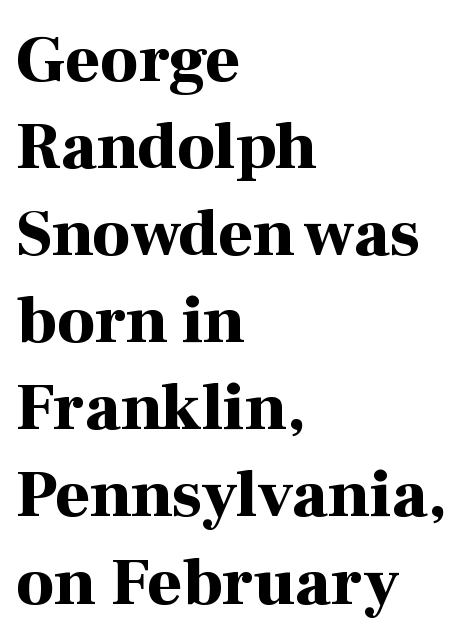
Q: Is the text bold? A: Yes.
Q: Is the text italic (slanted)? A: No, it is upright.
Q: Is the typeface a serif or a sans-serif typeface? A: Serif.
Q: Is the text underlined? A: No.
Q: How is the paragraph aligned? A: Left-aligned.
Q: Is the spacing between letters normal or unusually wide? A: Normal.
Q: Is the spacing between lines tight, normal or loose? A: Normal.
Q: Width (condensed, normal, or wide)? A: Normal.
Q: Stroke contrast? A: High.
Q: x-height? A: Medium.
Q: Monospaced? A: No.
